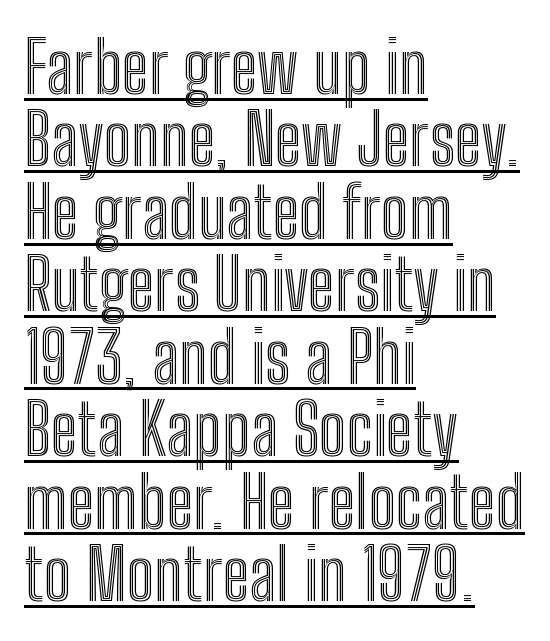
{"italic": "no", "width": "condensed", "x_height": "medium", "monospaced": "no", "underline": "yes", "align": "left", "line_spacing": "tight", "line_spacing_ratio": 1.02, "letter_spacing": "normal", "letter_spacing_em": 0.0, "glyph_px": 71}
